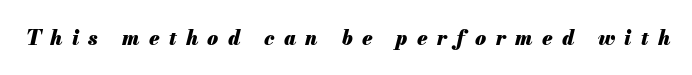
{"italic": "yes", "lean": "right", "slant_degrees": 13, "bold": "yes", "underline": "no", "letter_spacing": "wide", "letter_spacing_em": 0.47, "glyph_px": 20}
